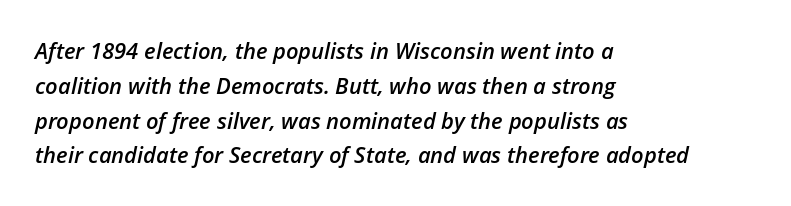
The image shows 22 px text type, italic (leaning right); set left-aligned, normal line spacing (1.58x), normal letter spacing, not underlined.
